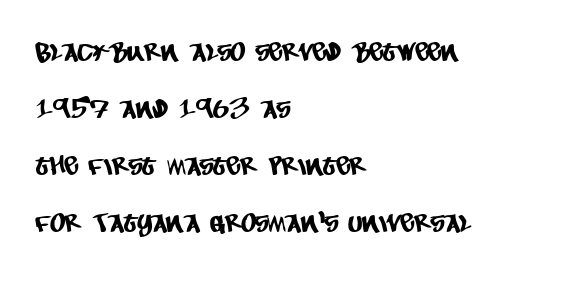
Notice how the passage keeps a crisp vertical edge on the left only. Is there much room between lines? Yes — plenty of vertical air separates them. Characters follow at the spacing the type designer built in. The space directly below the letters is spotless.
